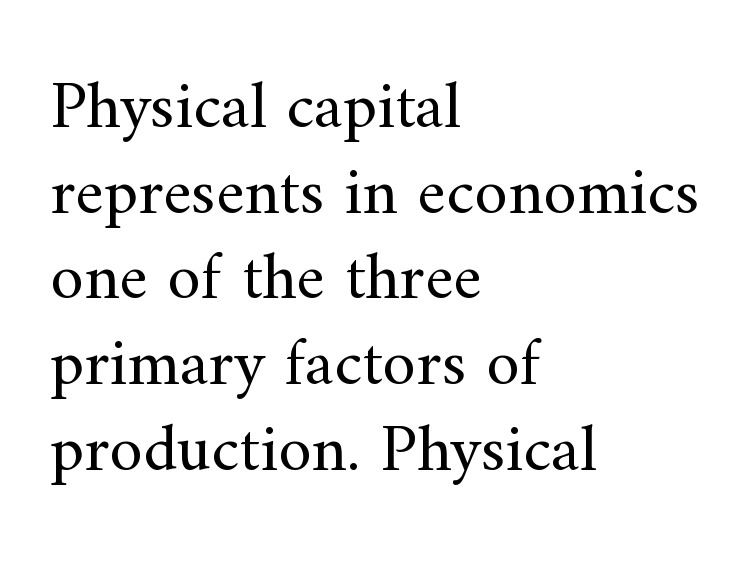
Q: Is the text bold? A: No.
Q: Is the text italic (slanted)? A: No, it is upright.
Q: Is the typeface a serif or a sans-serif typeface? A: Serif.
Q: Is the text underlined? A: No.
Q: How is the paragraph aligned? A: Left-aligned.
Q: Is the spacing between letters normal or unusually wide? A: Normal.
Q: Is the spacing between lines tight, normal or loose? A: Normal.
Q: Width (condensed, normal, or wide)? A: Normal.
Q: Stroke contrast? A: Medium.
Q: x-height? A: Small.
Q: Monospaced? A: No.
